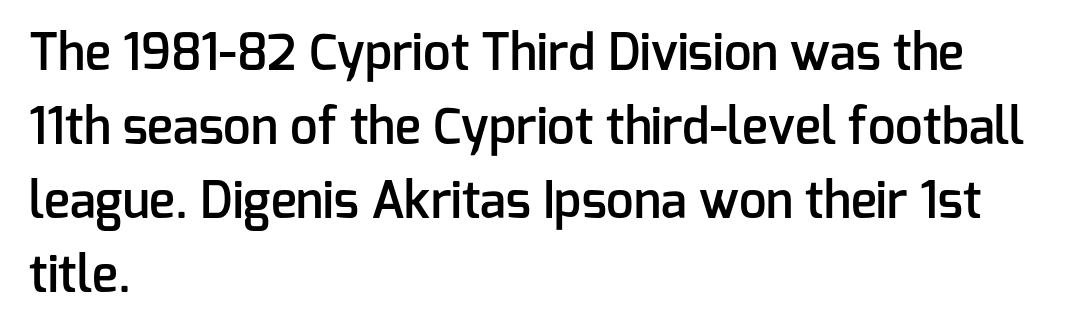
{"serif": "no", "italic": "no", "bold": "semi", "weight": "semibold", "width": "normal", "stroke_contrast": "low", "x_height": "medium", "monospaced": "no", "underline": "no", "align": "left", "line_spacing": "normal", "line_spacing_ratio": 1.51, "letter_spacing": "normal", "letter_spacing_em": 0.0, "glyph_px": 49}
